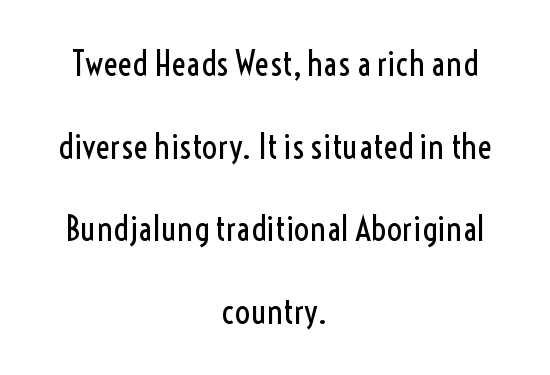
{"serif": "no", "italic": "no", "bold": "no", "weight": "regular", "width": "condensed", "x_height": "medium", "monospaced": "no", "underline": "no", "align": "center", "line_spacing": "loose", "line_spacing_ratio": 2.43, "letter_spacing": "normal", "letter_spacing_em": 0.0, "glyph_px": 34}
